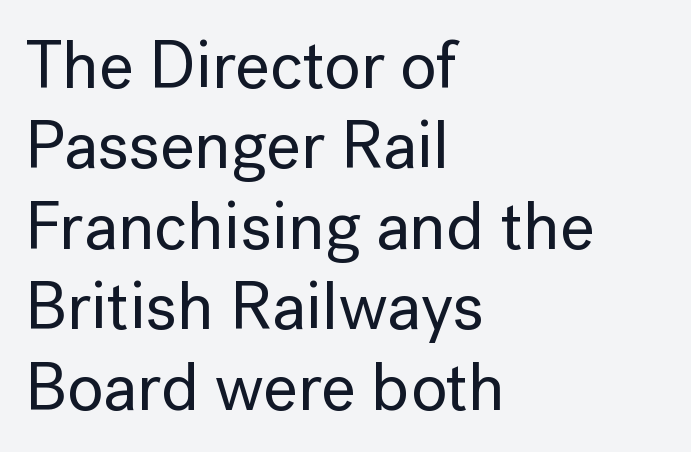
{"serif": "no", "italic": "no", "width": "normal", "stroke_contrast": "low", "x_height": "medium", "monospaced": "no", "underline": "no", "align": "left", "line_spacing_ratio": 1.2, "letter_spacing": "normal", "letter_spacing_em": 0.0, "glyph_px": 67}
